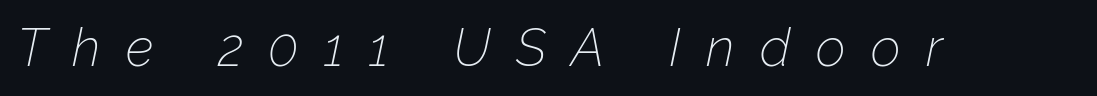
The image shows 52 px thin type, italic (leaning right); set unusually wide letter spacing (+0.49 em), not underlined; low stroke contrast and a medium x-height.
